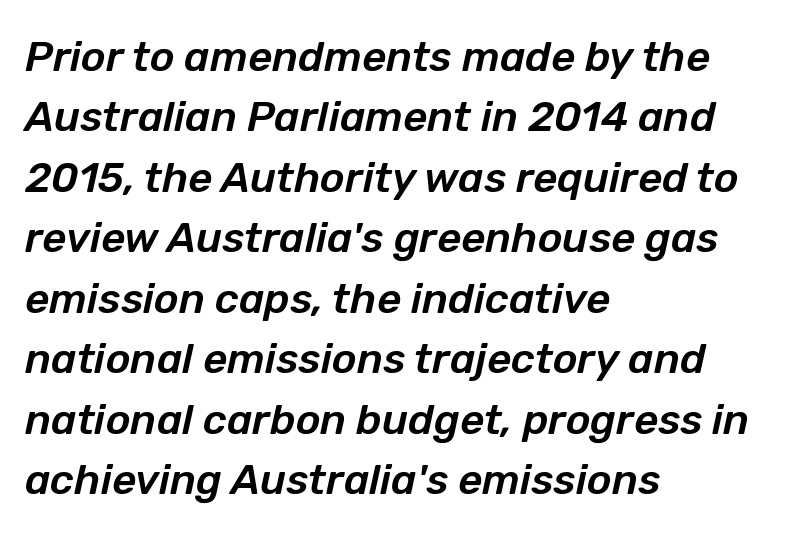
{"italic": "yes", "lean": "right", "slant_degrees": 12, "width": "normal", "stroke_contrast": "low", "x_height": "medium", "monospaced": "no", "underline": "no", "align": "left", "line_spacing": "normal", "line_spacing_ratio": 1.44, "letter_spacing": "normal", "letter_spacing_em": 0.0, "glyph_px": 42}
